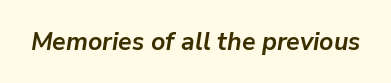
Q: Is the text bold? A: Yes.
Q: Is the text italic (slanted)? A: Yes, it leans right by about 9 degrees.
Q: Is the text underlined? A: No.
Q: Is the spacing between letters normal or unusually wide? A: Normal.
